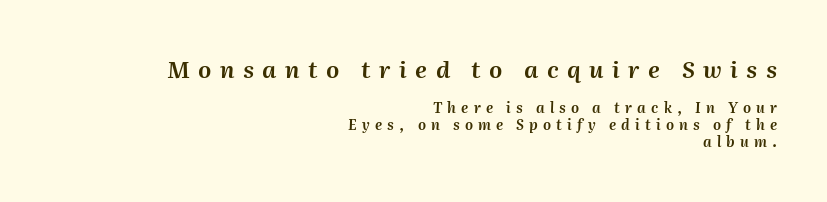
The image shows 23 px text type, italic (leaning right); set right-aligned, line spacing 1.2x, unusually wide letter spacing (+0.37 em), not underlined; the first (top) block is 1.64x larger.
